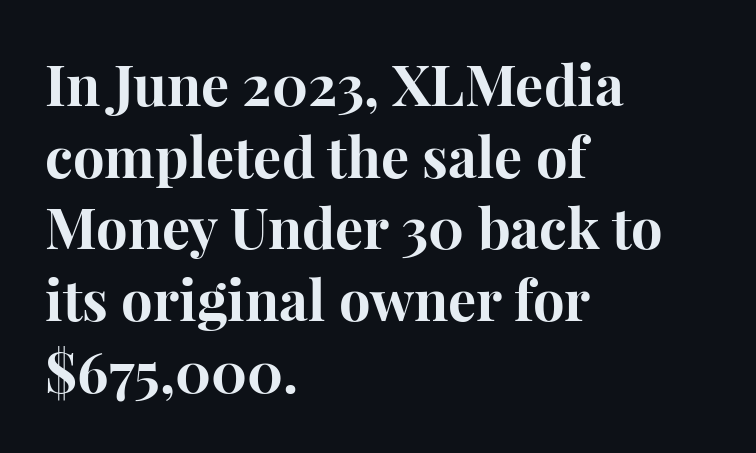
{"serif": "yes", "italic": "no", "bold": "yes", "weight": "bold", "width": "normal", "stroke_contrast": "high", "x_height": "medium", "monospaced": "no", "underline": "no", "align": "left", "line_spacing": "normal", "line_spacing_ratio": 1.28, "letter_spacing": "normal", "letter_spacing_em": 0.0, "glyph_px": 56}
